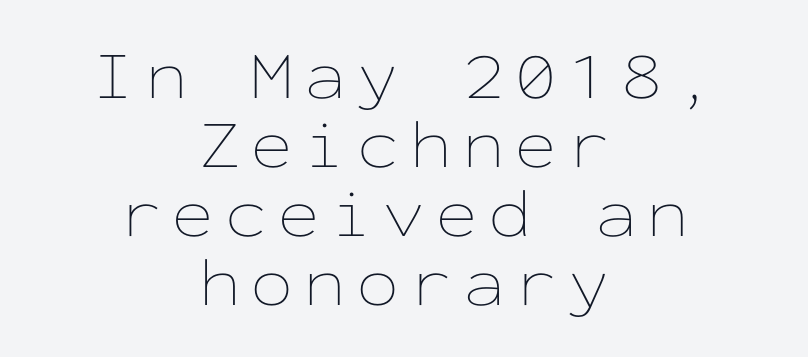
The image shows 69 px thin, wide type, upright, monospaced; set centered, tight line spacing (1.0x), not underlined; low stroke contrast and a medium x-height.
